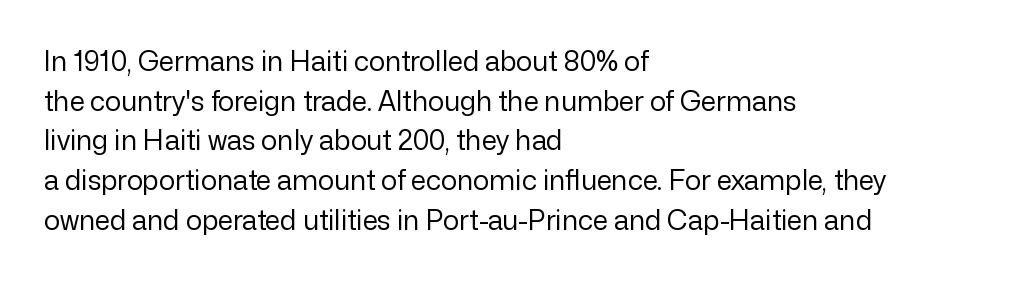
The image shows 27 px text type, upright; set left-aligned, normal line spacing (1.47x), normal letter spacing, not underlined.
